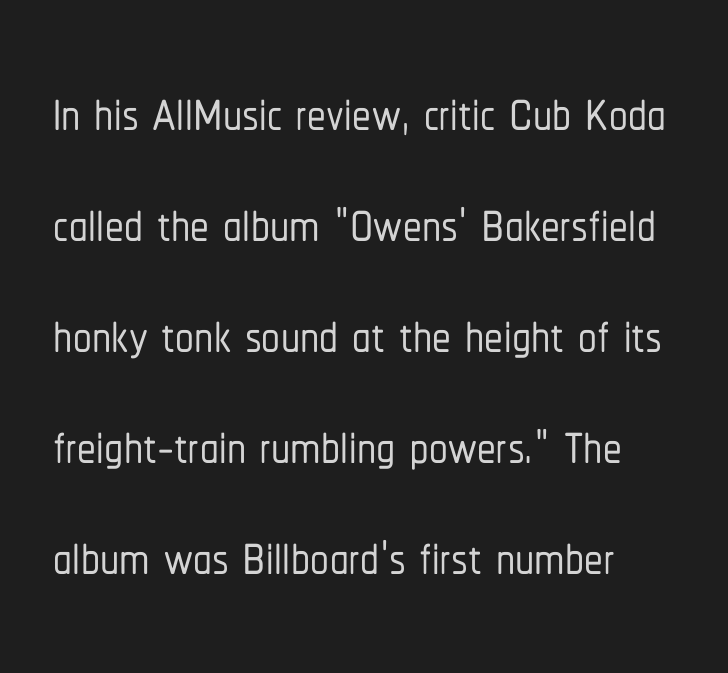
{"serif": "no", "italic": "no", "width": "condensed", "stroke_contrast": "low", "x_height": "medium", "monospaced": "no", "underline": "no", "line_spacing": "normal", "line_spacing_ratio": 1.48, "letter_spacing": "normal", "letter_spacing_em": 0.0, "glyph_px": 75}
